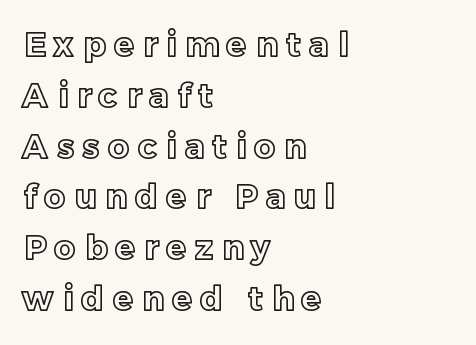
Q: Is the text italic (slanted)? A: No, it is upright.
Q: Is the text underlined? A: No.
Q: How is the paragraph aligned? A: Left-aligned.
Q: Is the spacing between letters normal or unusually wide? A: Unusually wide.
Q: Is the spacing between lines tight, normal or loose? A: Normal.
Q: Width (condensed, normal, or wide)? A: Normal.
Q: x-height? A: Medium.
Q: Monospaced? A: No.
